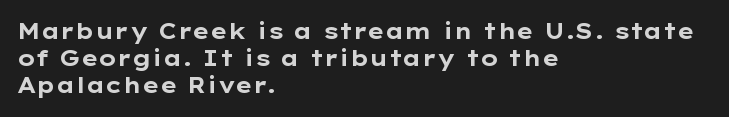
Q: Is the text bold? A: Yes.
Q: Is the text italic (slanted)? A: No, it is upright.
Q: Is the text underlined? A: No.
Q: How is the paragraph aligned? A: Left-aligned.
Q: Is the spacing between letters normal or unusually wide? A: Normal.
